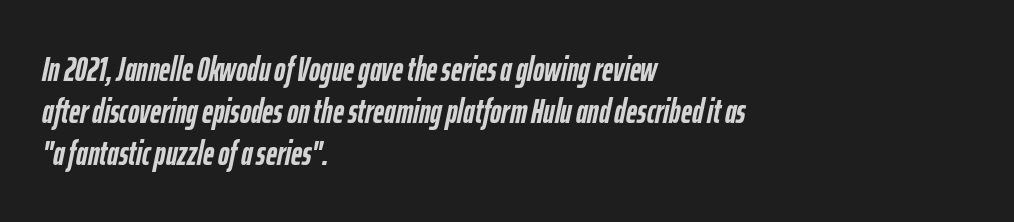
Think of a printed novel: that variable character pitch is what you see here. Casual observation: everything's shoved over to the left. The rendering uses a bold face; every stroke is thick and dark. The space beneath each line is pristine and unruled. Would a proofreader flag this as italicized? Yes. Glyph-to-glyph distance matches everyday printed text.
